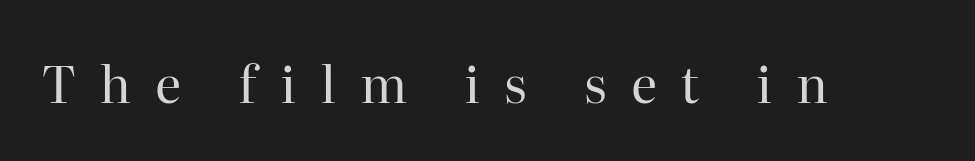
Q: Is the text bold? A: No.
Q: Is the text italic (slanted)? A: No, it is upright.
Q: Is the typeface a serif or a sans-serif typeface? A: Serif.
Q: Is the text underlined? A: No.
Q: Is the spacing between letters normal or unusually wide? A: Unusually wide.
Q: Width (condensed, normal, or wide)? A: Normal.
Q: Stroke contrast? A: High.
Q: x-height? A: Medium.
Q: Monospaced? A: No.
